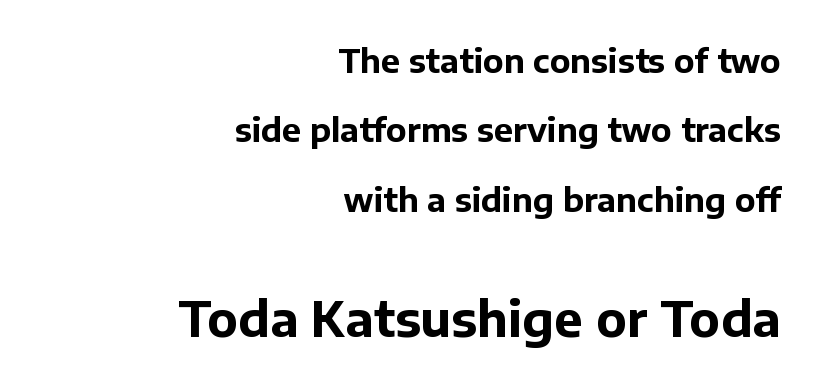
Letters rest on an invisible, unmarked baseline. Serif or sans? Sans — the stroke terminals are bare. There is no visible air inserted between adjacent glyphs. Which margin do the lines hug? The right one — the left edge is uneven.
